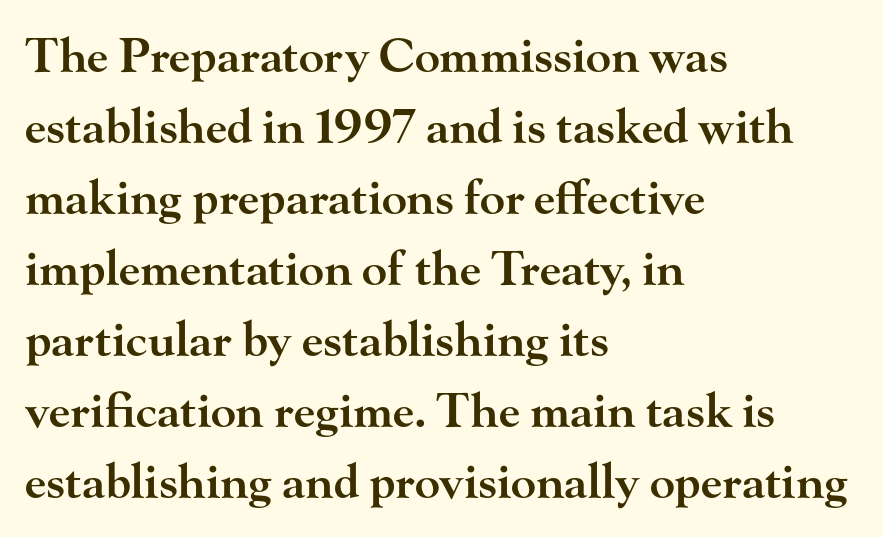
Varying glyph widths throughout — classic text-font behaviour. A somewhat darkened texture: the type is semibold rather than bold. A serif font was chosen for this passage. The baseline area is clear.
